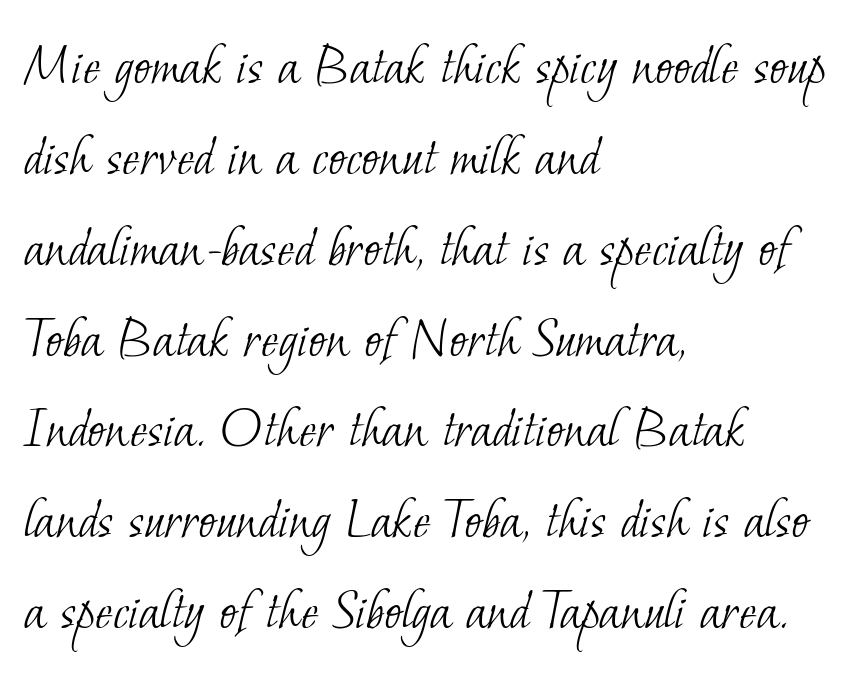
The image shows 59 px light serif type; set left-aligned, normal line spacing (1.54x), normal letter spacing, not underlined; low stroke contrast and a small x-height.
